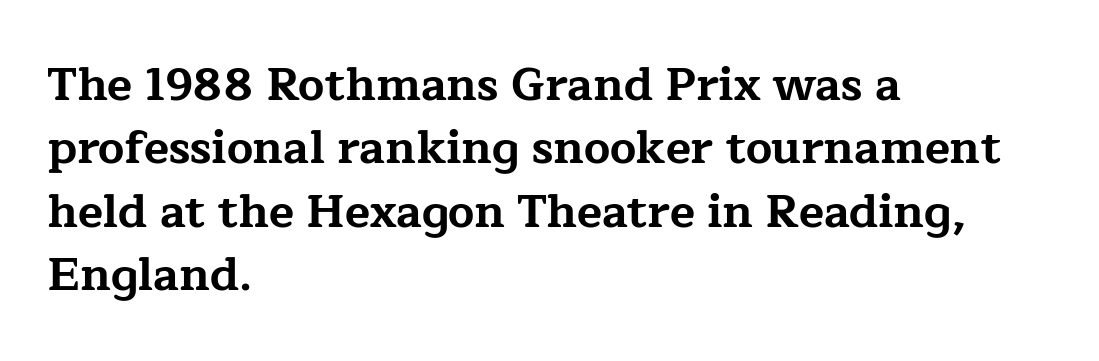
The lines in this sample share a left origin and differ only in where they stop. The sample has been set heavy, in full bold. The typography opts for an upright posture over an oblique one. Notice how descenders clear the ascenders below comfortably — that's standard leading. The face used here is proportionally spaced, like ordinary book or web type. Classification — serif.
